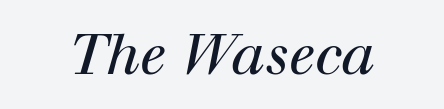
{"serif": "yes", "italic": "yes", "lean": "right", "slant_degrees": 12, "bold": "no", "weight": "regular", "width": "normal", "stroke_contrast": "high", "x_height": "medium", "monospaced": "no", "underline": "no", "letter_spacing": "normal", "letter_spacing_em": 0.0, "glyph_px": 56}
